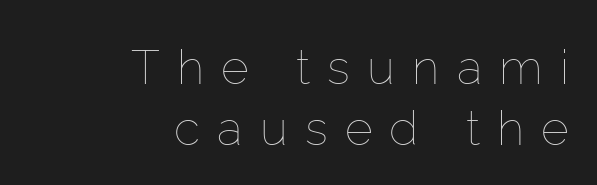
{"italic": "no", "bold": "no", "weight": "thin", "width": "normal", "stroke_contrast": "low", "x_height": "medium", "monospaced": "no", "underline": "no", "align": "right", "line_spacing": "normal", "line_spacing_ratio": 1.27, "letter_spacing": "wide", "letter_spacing_em": 0.36, "glyph_px": 48}
